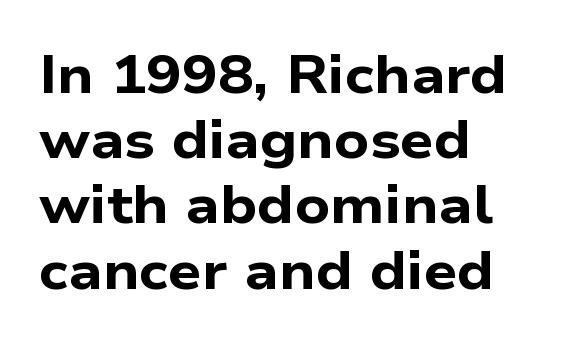
Q: Is the text bold? A: Yes.
Q: Is the typeface a serif or a sans-serif typeface? A: Sans-serif.
Q: Is the text underlined? A: No.
Q: How is the paragraph aligned? A: Left-aligned.
Q: Is the spacing between letters normal or unusually wide? A: Normal.
Q: Width (condensed, normal, or wide)? A: Wide.
Q: Stroke contrast? A: Low.
Q: x-height? A: Medium.
Q: Monospaced? A: No.
